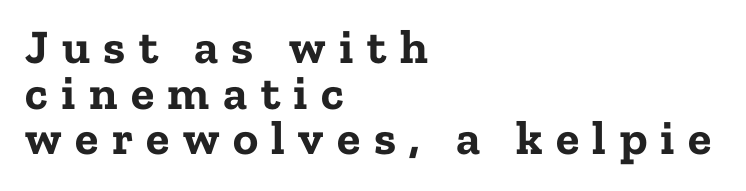
{"serif": "yes", "italic": "no", "bold": "yes", "weight": "bold", "width": "normal", "stroke_contrast": "low", "x_height": "medium", "monospaced": "no", "underline": "no", "align": "left", "line_spacing": "tight", "line_spacing_ratio": 0.95, "letter_spacing": "wide", "letter_spacing_em": 0.28, "glyph_px": 48}
